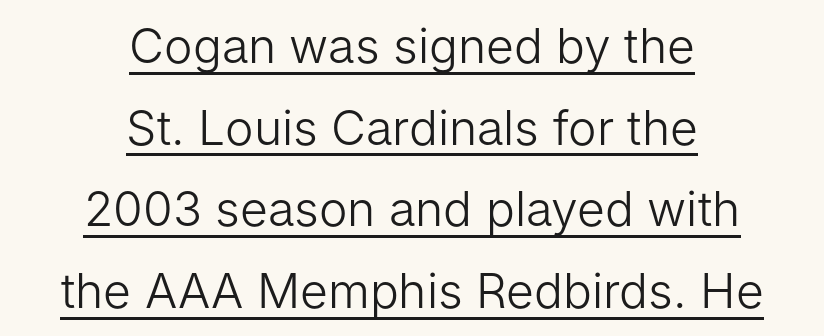
The image shows 48 px light sans-serif type, upright; set centered, normal line spacing (1.7x), normal letter spacing, underlined; low stroke contrast and a medium x-height.
